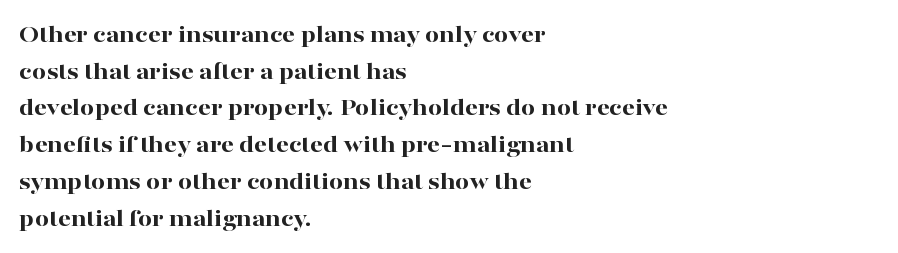
The image shows 25 px bold type, upright; set left-aligned, normal line spacing (1.47x), normal letter spacing, not underlined.
